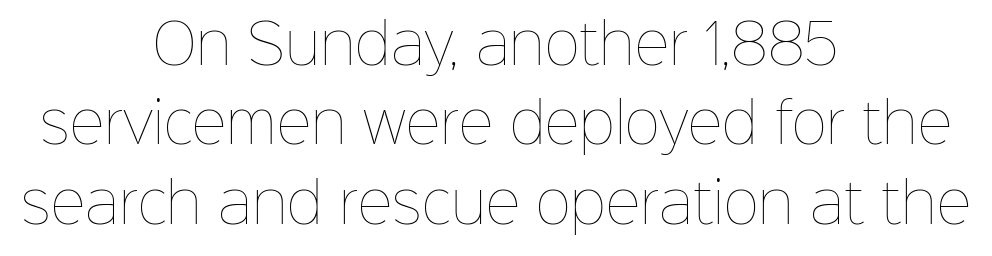
Default kerning and tracking; the words read as compact shapes. The face used here is proportionally spaced, like ordinary book or web type. Is the type heavy? It reads as light-to-regular instead. A clean baseline with only descenders dipping below it.
